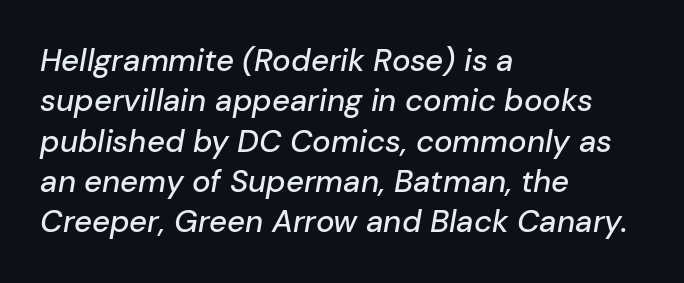
The image shows 31 px text type, italic (leaning right); set left-aligned, normal line spacing (1.3x), normal letter spacing, not underlined; low stroke contrast and a medium x-height.
